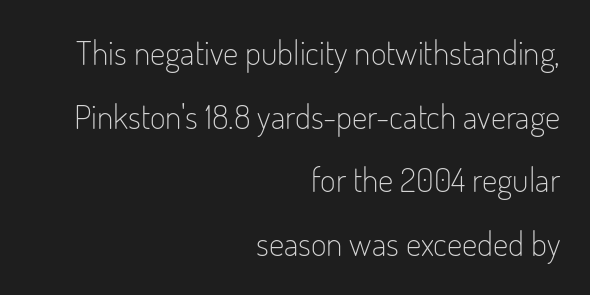
The type sits square on the baseline with zero lean. The zone under the glyphs is completely vacant. Is this a fixed-width face? No — the glyphs have proportional, varying widths. Is the block centered? No — it sits flush against the right margin.
